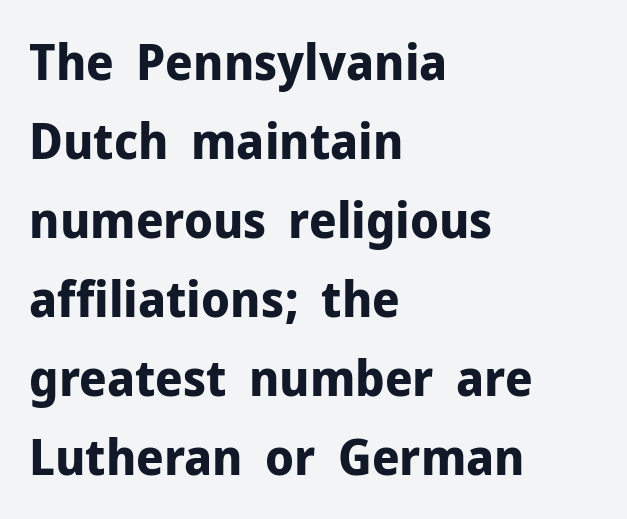
Q: Is the text bold? A: Yes.
Q: Is the text italic (slanted)? A: No, it is upright.
Q: Is the typeface a serif or a sans-serif typeface? A: Sans-serif.
Q: Is the text underlined? A: No.
Q: How is the paragraph aligned? A: Left-aligned.
Q: Is the spacing between letters normal or unusually wide? A: Normal.
Q: Is the spacing between lines tight, normal or loose? A: Normal.
Q: Width (condensed, normal, or wide)? A: Normal.
Q: Stroke contrast? A: Low.
Q: x-height? A: Medium.
Q: Monospaced? A: No.
